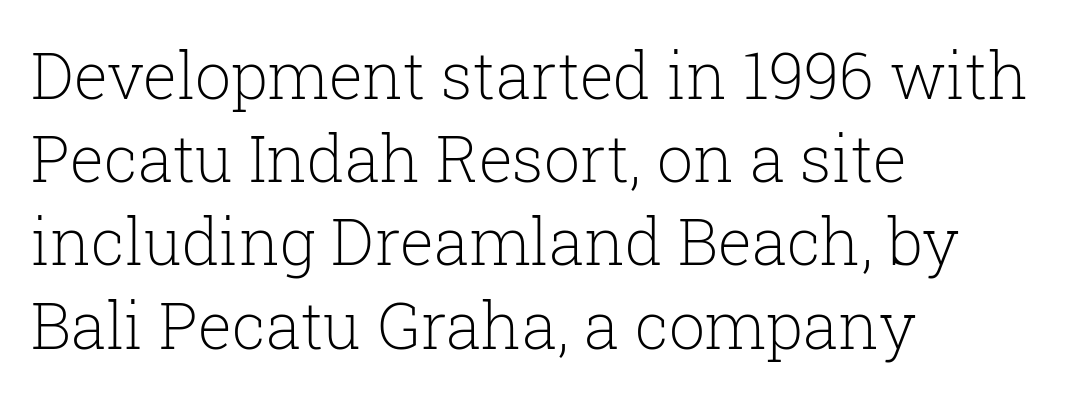
The image shows 64 px light serif type, upright; set left-aligned, normal line spacing (1.3x), normal letter spacing, not underlined; low stroke contrast and a medium x-height.
